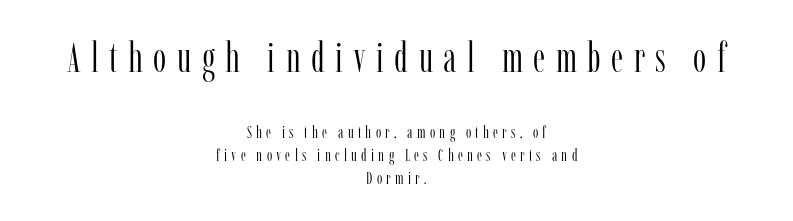
Q: Is the text bold? A: No.
Q: Is the text italic (slanted)? A: No, it is upright.
Q: Is the typeface a serif or a sans-serif typeface? A: Serif.
Q: Is the text underlined? A: No.
Q: How is the paragraph aligned? A: Centered.
Q: Is the spacing between letters normal or unusually wide? A: Unusually wide.
Q: Is the spacing between lines tight, normal or loose? A: Normal.
Q: Which block of text is set in a larger size, the first (top) or the second (bottom)? A: The first (top) one.
Q: Width (condensed, normal, or wide)? A: Condensed.
Q: Stroke contrast? A: Low.
Q: x-height? A: Medium.
Q: Monospaced? A: No.
